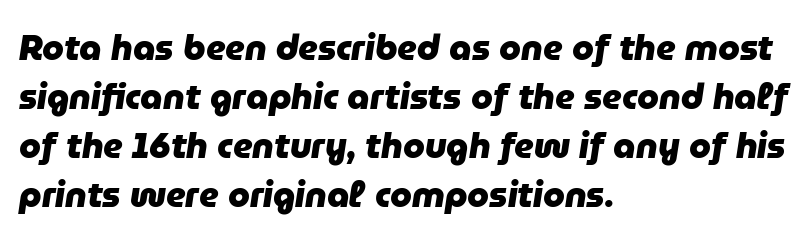
The vertical gap from one line to the next is medium. The letters are bold, with thick, heavy strokes. The foot of each line stays bare and open. The letters advance in unequal steps, a hallmark of proportional type. Notice how the passage keeps a crisp vertical edge on the left only.
